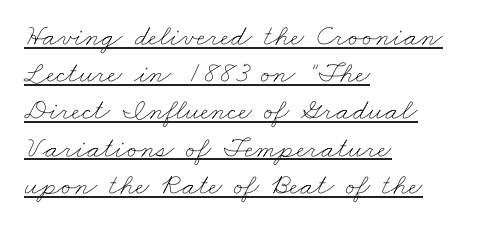
Q: Is the text bold? A: No.
Q: Is the text underlined? A: Yes.
Q: How is the paragraph aligned? A: Left-aligned.
Q: Is the spacing between letters normal or unusually wide? A: Normal.
Q: Width (condensed, normal, or wide)? A: Wide.
Q: Stroke contrast? A: Low.
Q: x-height? A: Small.
Q: Monospaced? A: No.
